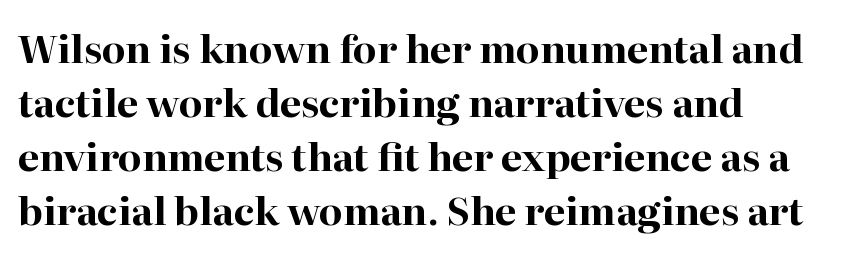
Old-style or modern, the face here clearly has serifs. Characters follow at the spacing the type designer built in. Tall strokes in this sample are plumb rather than angled. If you drew a ruler down the left edge, every line would touch it. The space beneath each line is pristine and unruled.
